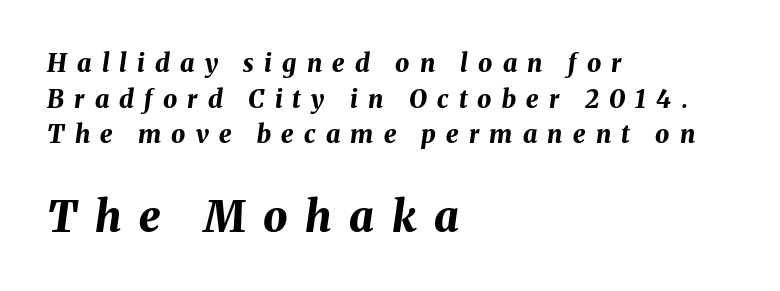
Q: Is the text bold? A: Yes.
Q: Is the text italic (slanted)? A: Yes, it leans right by about 8 degrees.
Q: Is the text underlined? A: No.
Q: How is the paragraph aligned? A: Left-aligned.
Q: Is the spacing between letters normal or unusually wide? A: Unusually wide.
Q: Is the spacing between lines tight, normal or loose? A: Normal.
Q: Which block of text is set in a larger size, the first (top) or the second (bottom)? A: The second (bottom) one.
Q: Width (condensed, normal, or wide)? A: Normal.
Q: Stroke contrast? A: Medium.
Q: x-height? A: Medium.
Q: Monospaced? A: No.
